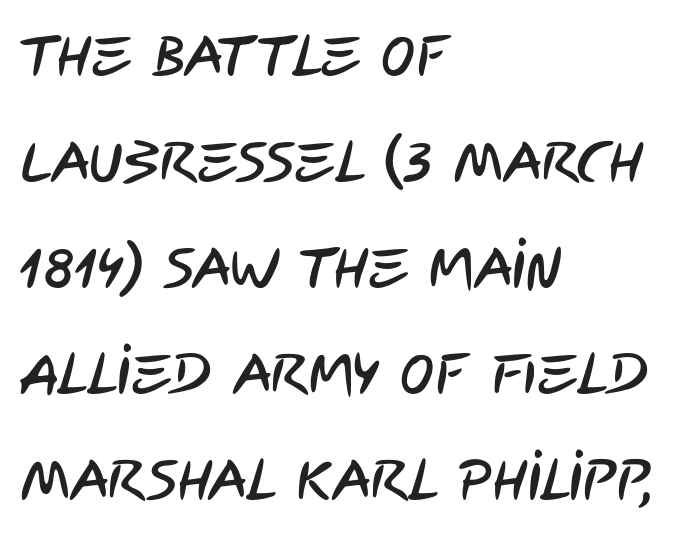
{"serif": "no", "width": "condensed", "stroke_contrast": "low", "x_height": "large", "monospaced": "no", "underline": "no", "align": "left", "line_spacing_ratio": 1.86, "letter_spacing": "normal", "letter_spacing_em": 0.0, "glyph_px": 57}
